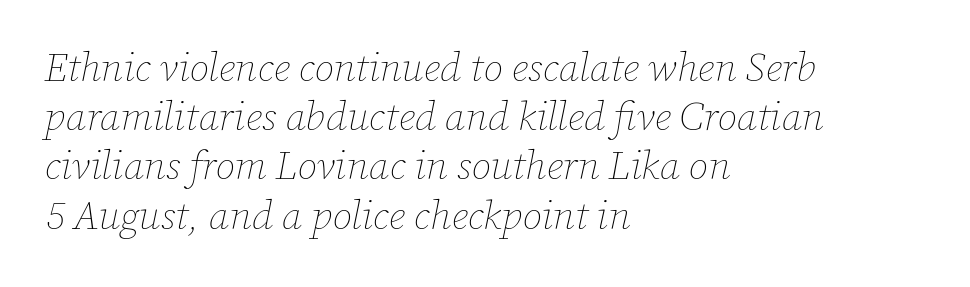
The space beneath each line is pristine and unruled. Weight: regular or lighter. Typeset ragged right — the left edge is the straight one. You could not count columns in this text — the font is proportionally spaced. The text carries the slant typical of an italic or oblique font.
